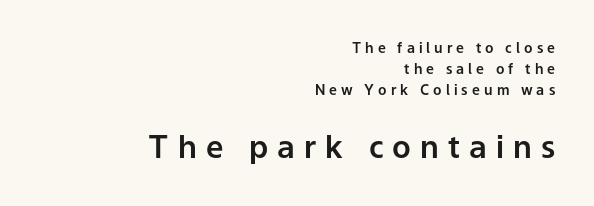
The image shows 31 px sans-serif type, upright; set right-aligned, normal line spacing (1.51x), unusually wide letter spacing (+0.29 em), not underlined; the second (bottom) block is 2.21x larger; low stroke contrast and a medium x-height.
